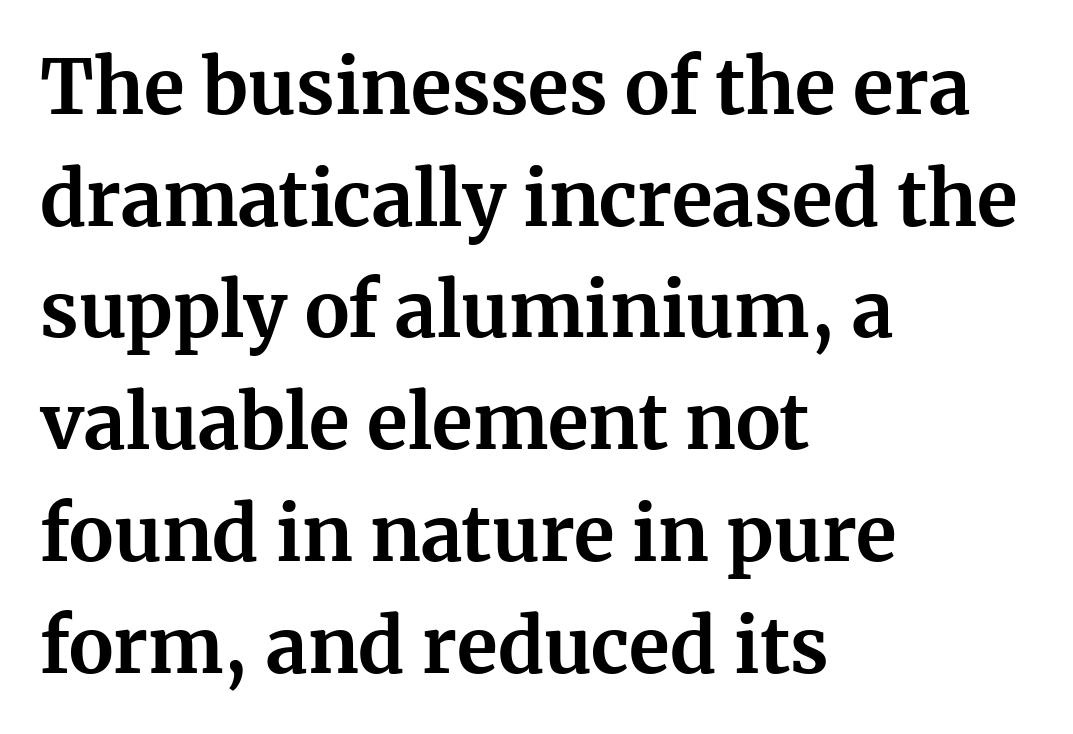
{"serif": "yes", "italic": "no", "bold": "yes", "weight": "bold", "width": "normal", "stroke_contrast": "medium", "x_height": "medium", "monospaced": "no", "underline": "no", "align": "left", "line_spacing": "normal", "line_spacing_ratio": 1.49, "letter_spacing": "normal", "letter_spacing_em": 0.0, "glyph_px": 75}
